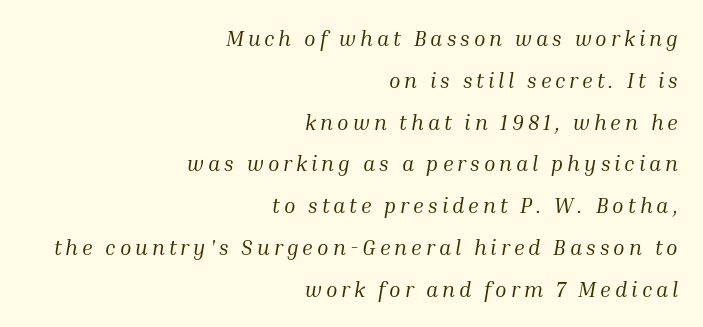
Q: Is the text bold? A: No.
Q: Is the text italic (slanted)? A: Yes, it leans right by about 10 degrees.
Q: Is the text underlined? A: No.
Q: How is the paragraph aligned? A: Right-aligned.
Q: Is the spacing between lines tight, normal or loose? A: Loose.
